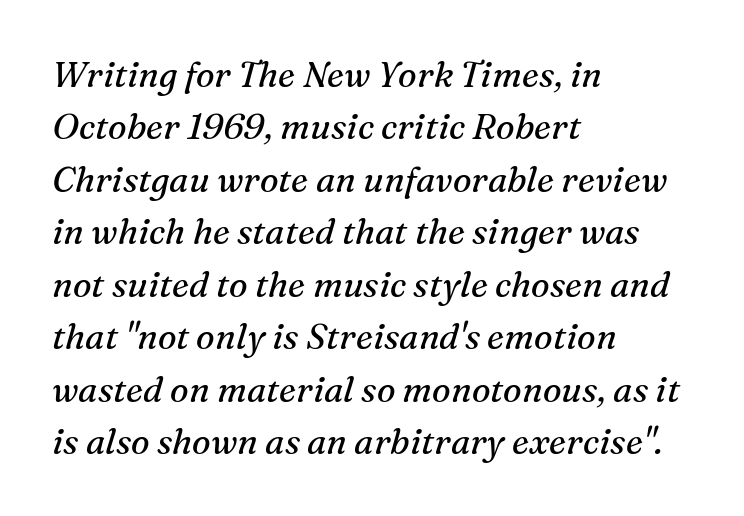
The image shows 35 px regular-weight serif type, italic (leaning right); set left-aligned, normal line spacing (1.5x), normal letter spacing, not underlined; medium stroke contrast and a medium x-height.
